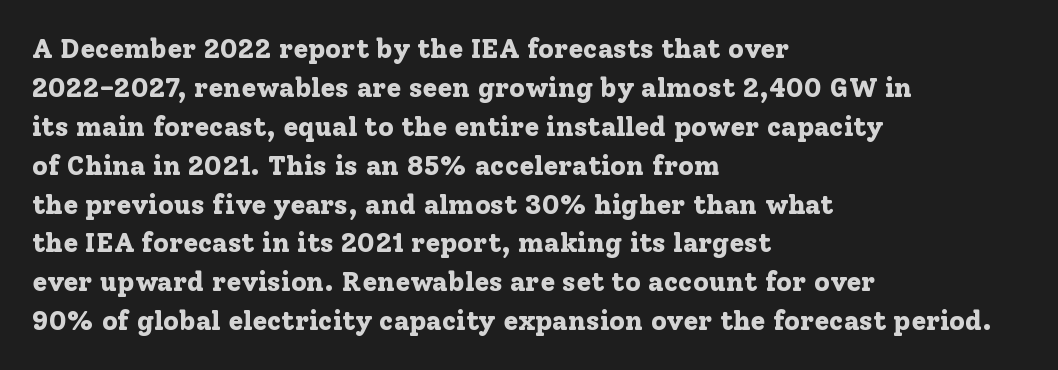
{"italic": "no", "bold": "yes", "underline": "no", "align": "left", "line_spacing": "normal", "line_spacing_ratio": 1.44, "letter_spacing": "normal", "letter_spacing_em": 0.0, "glyph_px": 27}
